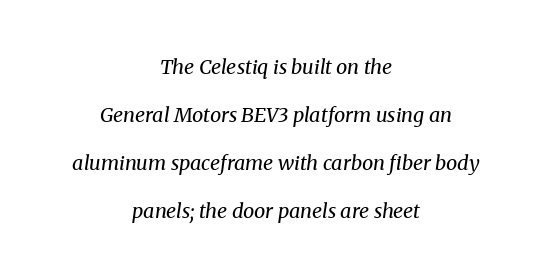
The image shows 20 px text type, italic (leaning right); set centered, loose line spacing (2.4x), normal letter spacing, not underlined.
